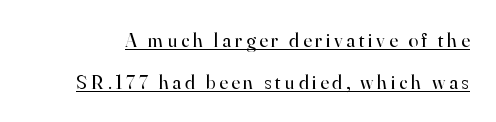
Q: Is the text bold? A: No.
Q: Is the text italic (slanted)? A: No, it is upright.
Q: Is the text underlined? A: Yes.
Q: Is the spacing between lines tight, normal or loose? A: Loose.
